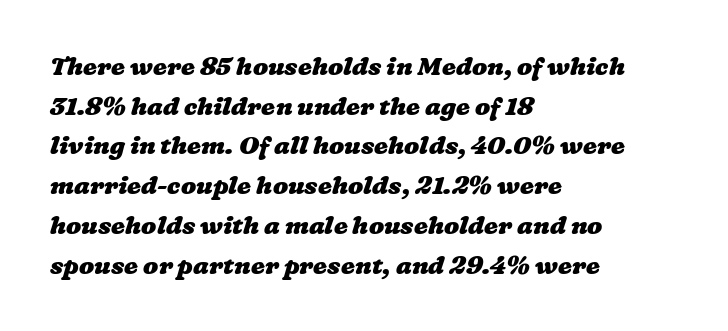
{"bold": "yes", "underline": "no", "align": "left", "line_spacing": "normal", "line_spacing_ratio": 1.59, "letter_spacing": "normal", "letter_spacing_em": 0.0, "glyph_px": 25}
